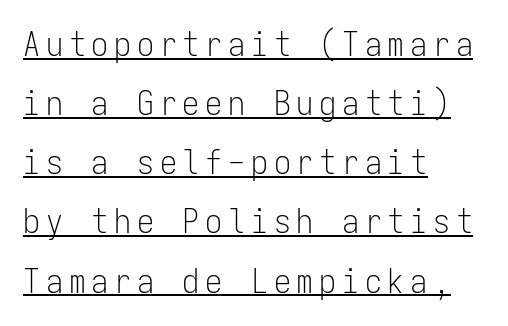
{"serif": "no", "italic": "no", "bold": "no", "weight": "light", "width": "condensed", "stroke_contrast": "low", "x_height": "medium", "monospaced": "yes", "underline": "yes", "align": "left", "line_spacing_ratio": 1.74, "glyph_px": 34}
